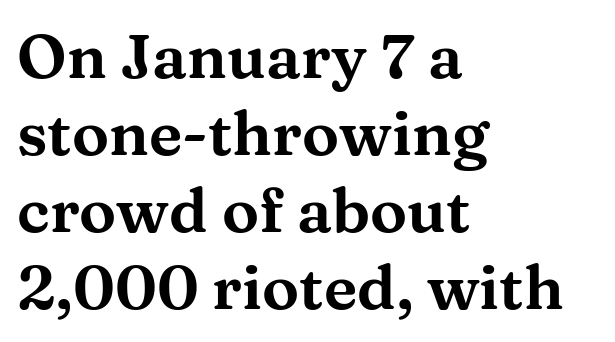
Q: Is the text italic (slanted)? A: No, it is upright.
Q: Is the typeface a serif or a sans-serif typeface? A: Serif.
Q: Is the text underlined? A: No.
Q: How is the paragraph aligned? A: Left-aligned.
Q: Is the spacing between letters normal or unusually wide? A: Normal.
Q: Width (condensed, normal, or wide)? A: Wide.
Q: Stroke contrast? A: Medium.
Q: x-height? A: Medium.
Q: Monospaced? A: No.
